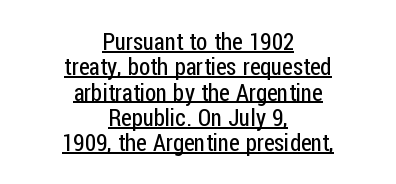
Q: Is the text bold? A: No.
Q: Is the text italic (slanted)? A: No, it is upright.
Q: Is the text underlined? A: Yes.
Q: How is the paragraph aligned? A: Centered.
Q: Is the spacing between letters normal or unusually wide? A: Normal.
Q: Is the spacing between lines tight, normal or loose? A: Tight.
